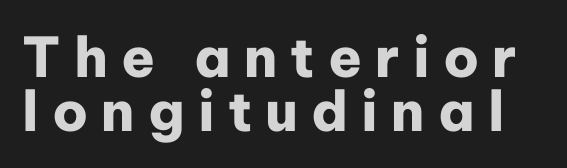
{"serif": "no", "italic": "no", "bold": "yes", "weight": "heavy", "width": "normal", "stroke_contrast": "low", "x_height": "medium", "monospaced": "no", "underline": "no", "line_spacing": "tight", "line_spacing_ratio": 0.98, "letter_spacing": "wide", "letter_spacing_em": 0.24, "glyph_px": 55}
